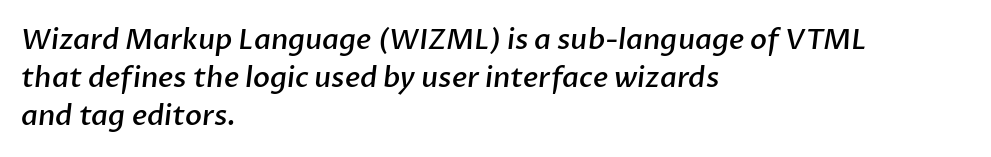
The strokes are fattened partway — semibold, not bold. Each letter's strokes conclude bluntly, with no projecting serifs. The passage shown is not underscored anywhere. Varying glyph widths throughout — classic text-font behaviour.
